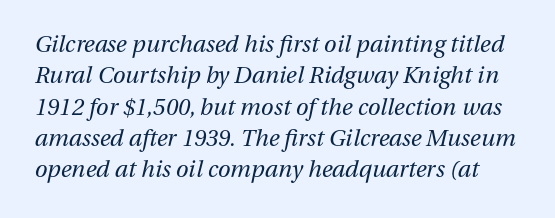
Q: Is the text bold? A: No.
Q: Is the text italic (slanted)? A: Yes, it leans right by about 13 degrees.
Q: Is the text underlined? A: No.
Q: Is the spacing between letters normal or unusually wide? A: Normal.
Q: Is the spacing between lines tight, normal or loose? A: Normal.
